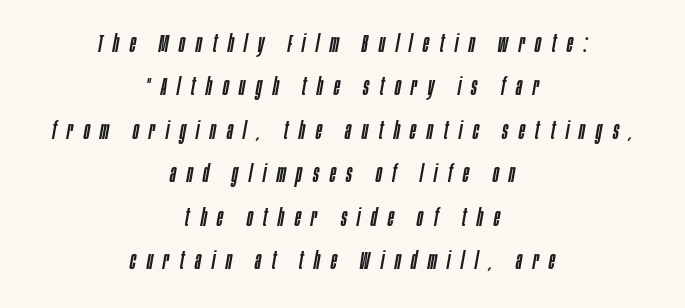
Q: Is the text italic (slanted)? A: Yes, it leans right by about 10 degrees.
Q: Is the text underlined? A: No.
Q: How is the paragraph aligned? A: Centered.
Q: Is the spacing between letters normal or unusually wide? A: Unusually wide.
